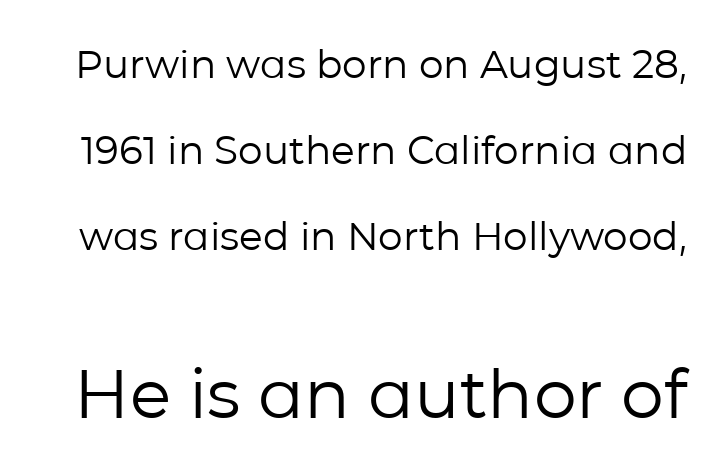
Stems here are at most as thick as an everyday book face. Check the space under the baseline: it is left empty. Rows of type keep a wide berth in the vertical direction. Looks like regular typesetting: each glyph gets only the width it needs.
